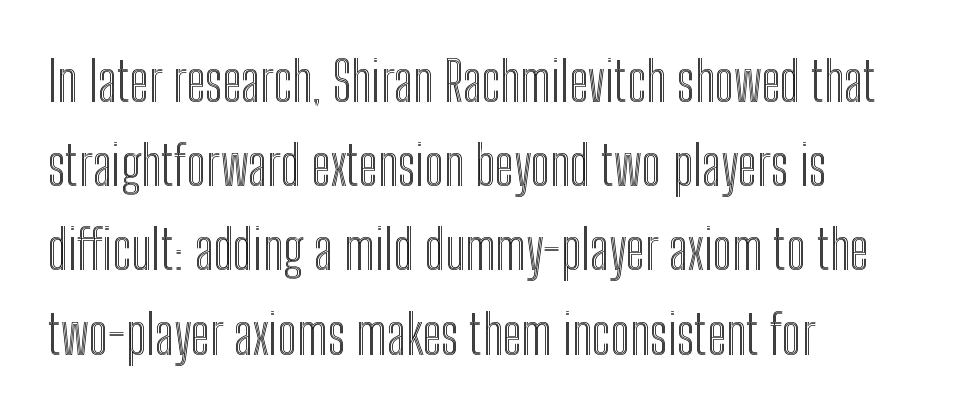
Typeset ragged right — the left edge is the straight one. Think of a printed novel: that variable character pitch is what you see here. Nobody drew a line under any word here. The rendering uses a moderate line-height, typical for paragraphs.
